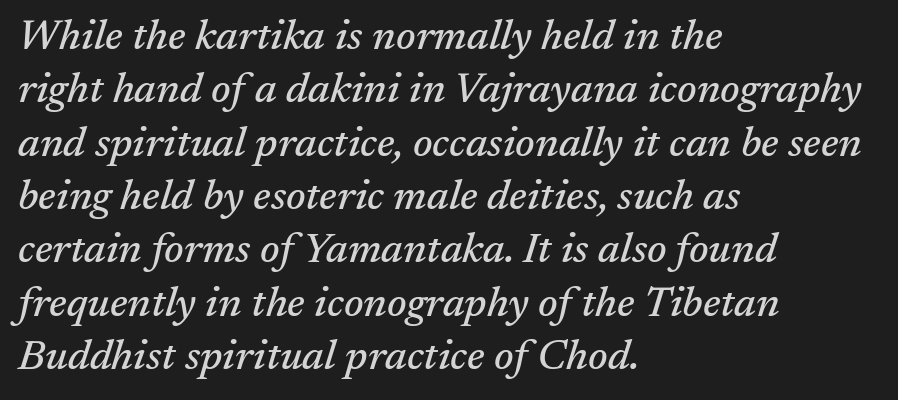
Spacing verdict: proportional, widths tailored to each character. This block has exactly the height ordinary leading produces. Quick note: italic. These lines keep a tight, regular rhythm from letter to letter.
